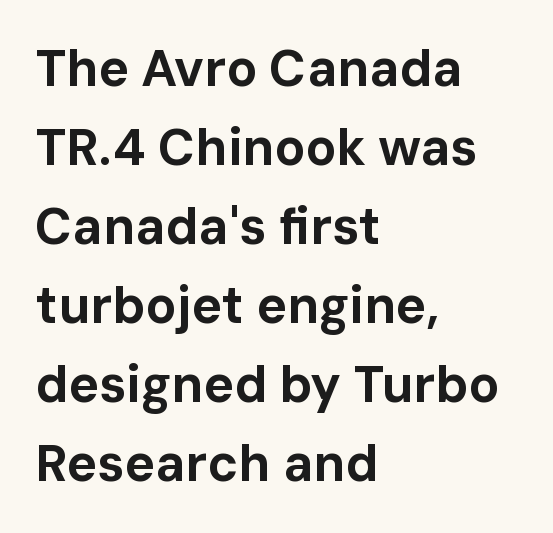
The image shows 51 px bold sans-serif type, upright; set left-aligned, normal line spacing (1.55x), normal letter spacing, not underlined; low stroke contrast and a medium x-height.
